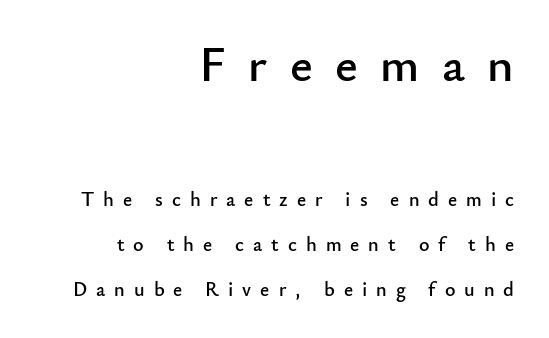
The specimen reads as upright at a glance. The string is rendered with underlining switched off. Think of a printed novel: that variable character pitch is what you see here. The leading is generous, giving the passage an open texture. The paragraph shown leans on its right margin. Does the bottom block carry the larger type? No, the top block does.
